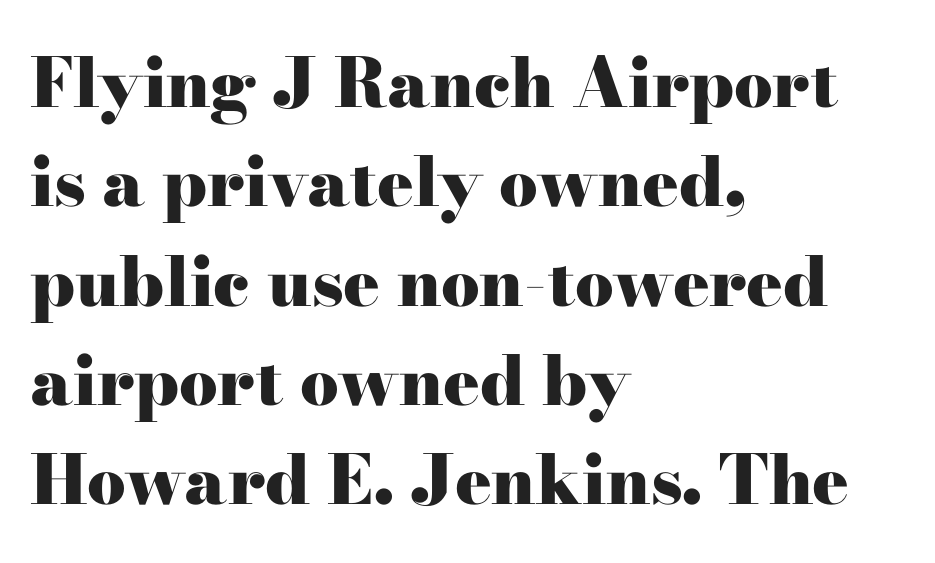
The image shows 68 px heavy, wide serif type, upright; set left-aligned, normal line spacing (1.46x), normal letter spacing, not underlined; high stroke contrast and a small x-height.
